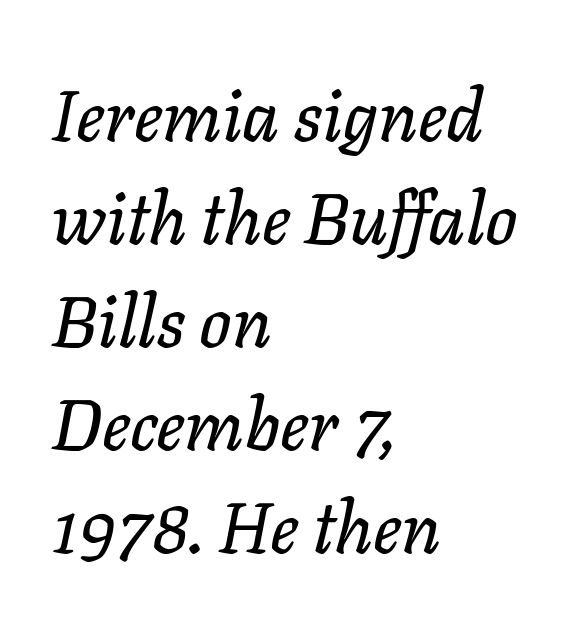
The image shows 71 px text type, italic (leaning right); set left-aligned, normal line spacing (1.45x), normal letter spacing, not underlined; low stroke contrast and a medium x-height.
